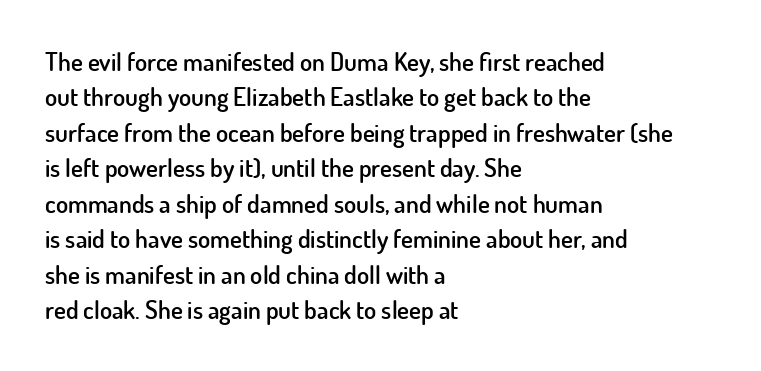
Every letter is mildly thick-stroked: semibold rather than bold. The passage is arranged the way most books set body copy — flush left. The axis of the letterforms is exactly vertical. The rendering uses a moderate line-height, typical for paragraphs.
